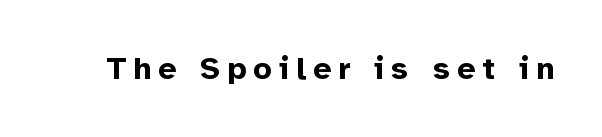
Q: Is the text bold? A: Yes.
Q: Is the text italic (slanted)? A: No, it is upright.
Q: Is the typeface a serif or a sans-serif typeface? A: Sans-serif.
Q: Is the text underlined? A: No.
Q: Is the spacing between letters normal or unusually wide? A: Unusually wide.
Q: Width (condensed, normal, or wide)? A: Normal.
Q: Stroke contrast? A: Low.
Q: x-height? A: Medium.
Q: Monospaced? A: No.
